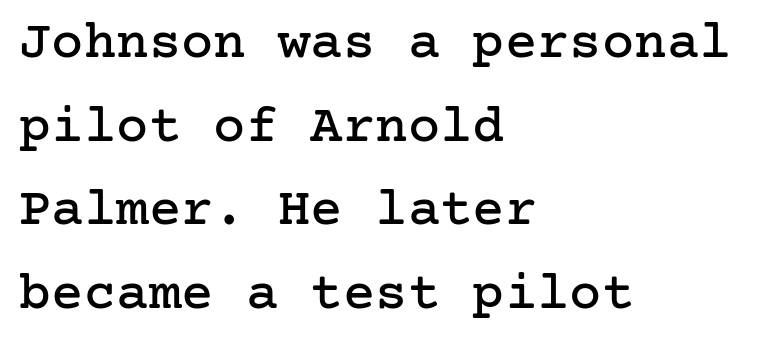
The image shows 54 px serif type, upright; set left-aligned, normal line spacing (1.55x), normal letter spacing, not underlined; low stroke contrast and a medium x-height.
